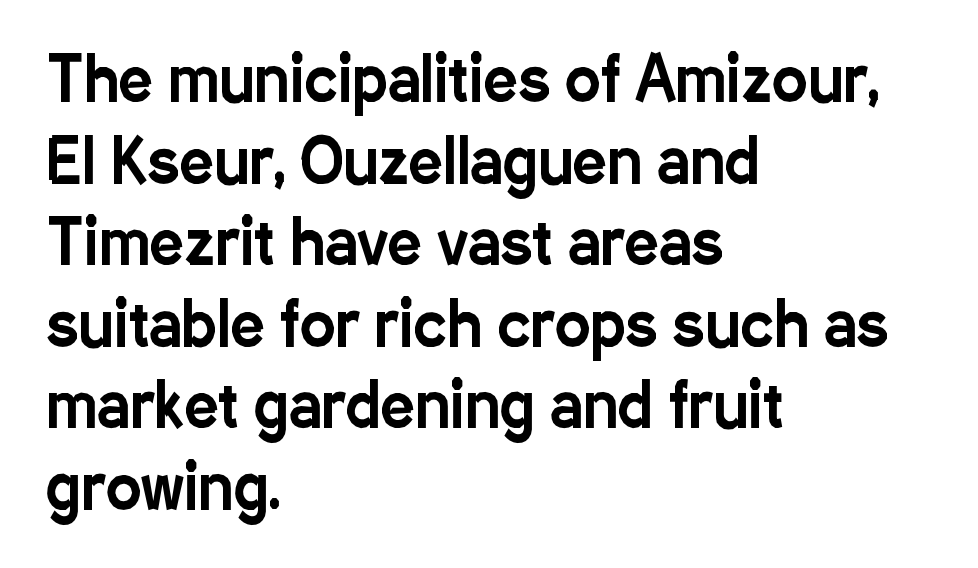
{"serif": "no", "italic": "no", "width": "condensed", "stroke_contrast": "low", "x_height": "medium", "monospaced": "no", "underline": "no", "align": "left", "line_spacing": "normal", "line_spacing_ratio": 1.36, "letter_spacing": "normal", "letter_spacing_em": 0.0, "glyph_px": 60}
